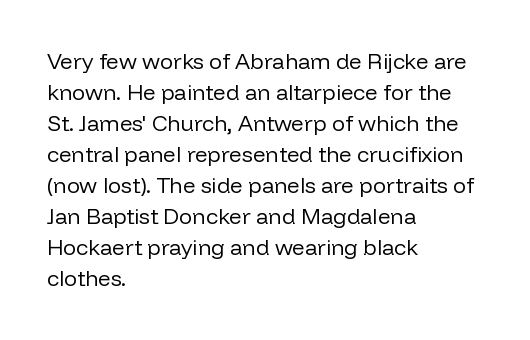
The image shows 22 px text type, upright; set left-aligned, normal line spacing (1.41x), normal letter spacing, not underlined.
